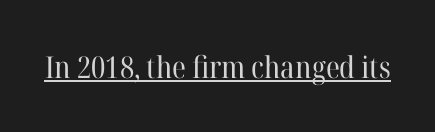
The image shows 30 px regular-weight serif type, upright; set normal letter spacing, underlined; high stroke contrast and a medium x-height.
